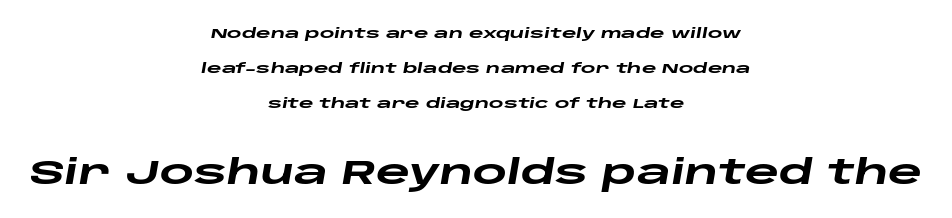
Q: Is the text bold? A: Yes.
Q: Is the text italic (slanted)? A: Yes, it leans right by about 10 degrees.
Q: Is the text underlined? A: No.
Q: How is the paragraph aligned? A: Centered.
Q: Is the spacing between letters normal or unusually wide? A: Normal.
Q: Is the spacing between lines tight, normal or loose? A: Loose.
Q: Which block of text is set in a larger size, the first (top) or the second (bottom)? A: The second (bottom) one.
Q: Width (condensed, normal, or wide)? A: Wide.
Q: Stroke contrast? A: Low.
Q: x-height? A: Large.
Q: Monospaced? A: No.
